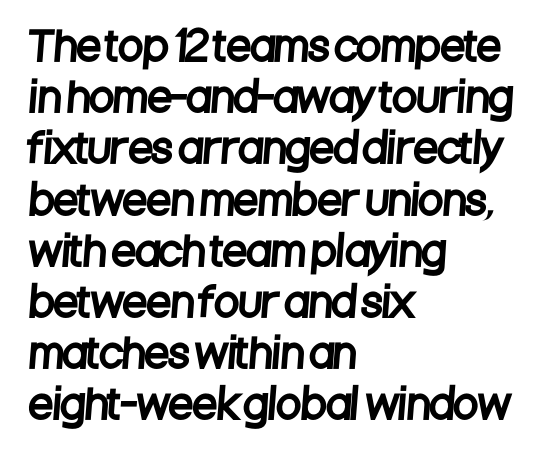
Typographically, this falls in the sans-serif category. Varying glyph widths throughout — classic text-font behaviour. Normally led — the rows are evenly, conventionally spaced. Short and long lines alike share a common starting point at left. A clean baseline with only descenders dipping below it. The gaps between neighbouring characters are ordinary and unremarkable.
